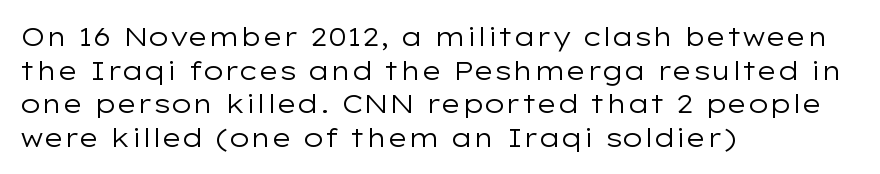
Interline gaps are of average width in this sample. In terms of posture, this sample is upright. Teacher's note: observe the even left margin — that is flush-left alignment. The cut favours lightness, reaching ordinary text weight at its darkest.
